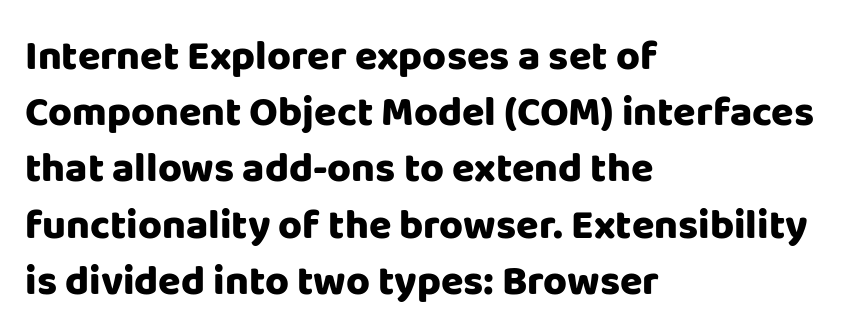
Q: Is the text bold? A: Yes.
Q: Is the text italic (slanted)? A: No, it is upright.
Q: Is the typeface a serif or a sans-serif typeface? A: Sans-serif.
Q: Is the text underlined? A: No.
Q: How is the paragraph aligned? A: Left-aligned.
Q: Is the spacing between letters normal or unusually wide? A: Normal.
Q: Is the spacing between lines tight, normal or loose? A: Normal.
Q: Width (condensed, normal, or wide)? A: Normal.
Q: Stroke contrast? A: Low.
Q: x-height? A: Large.
Q: Monospaced? A: No.
